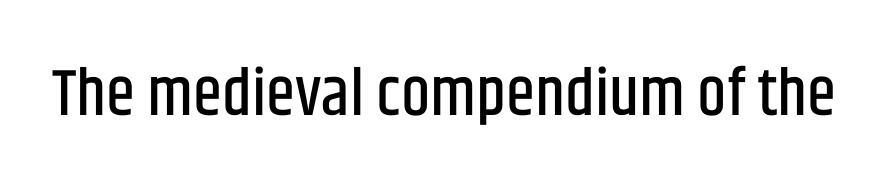
The image shows 66 px condensed sans-serif type, upright; set normal letter spacing, not underlined; low stroke contrast and a large x-height.
